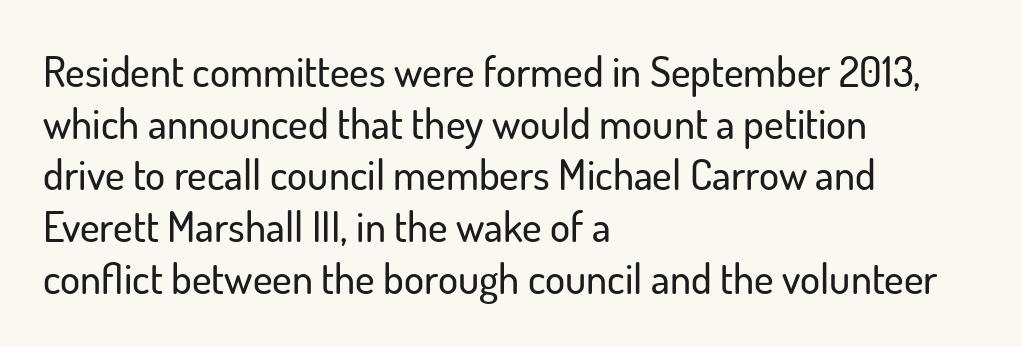
Q: Is the text italic (slanted)? A: No, it is upright.
Q: Is the typeface a serif or a sans-serif typeface? A: Sans-serif.
Q: Is the text underlined? A: No.
Q: How is the paragraph aligned? A: Left-aligned.
Q: Is the spacing between letters normal or unusually wide? A: Normal.
Q: Width (condensed, normal, or wide)? A: Normal.
Q: Stroke contrast? A: Low.
Q: x-height? A: Small.
Q: Monospaced? A: No.
